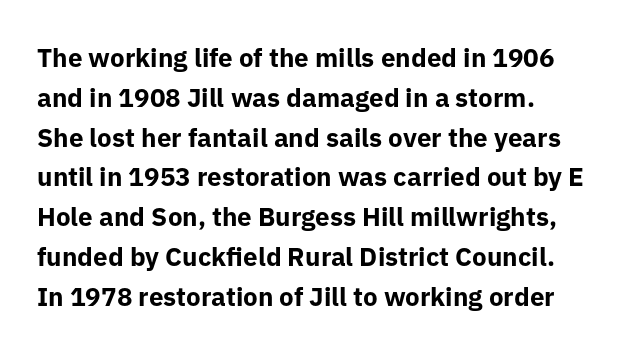
Q: Is the text bold? A: Yes.
Q: Is the text italic (slanted)? A: No, it is upright.
Q: Is the text underlined? A: No.
Q: Is the spacing between letters normal or unusually wide? A: Normal.
Q: Is the spacing between lines tight, normal or loose? A: Normal.
